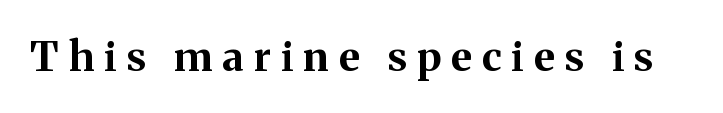
{"serif": "yes", "italic": "no", "bold": "yes", "weight": "bold", "width": "normal", "stroke_contrast": "medium", "x_height": "medium", "monospaced": "no", "underline": "no", "letter_spacing": "wide", "letter_spacing_em": 0.25, "glyph_px": 41}
